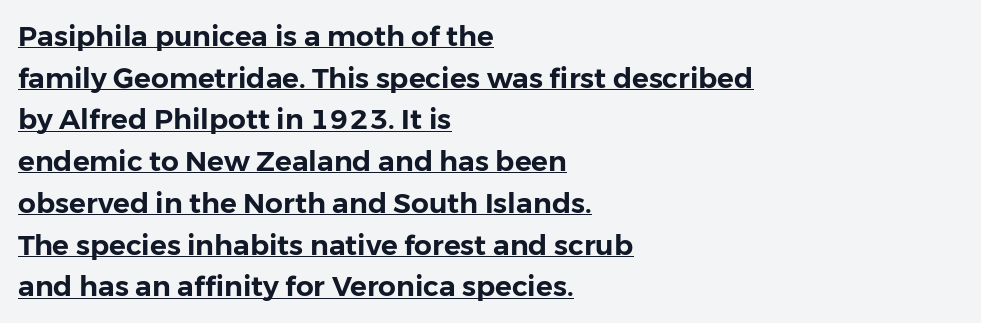
The image shows 28 px sans-serif type, upright; set left-aligned, normal line spacing (1.49x), normal letter spacing, underlined; low stroke contrast and a medium x-height.
